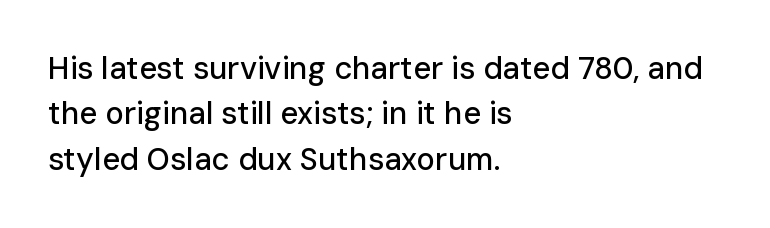
The image shows 31 px sans-serif type, upright; set left-aligned, normal line spacing (1.46x), normal letter spacing, not underlined; low stroke contrast and a medium x-height.
